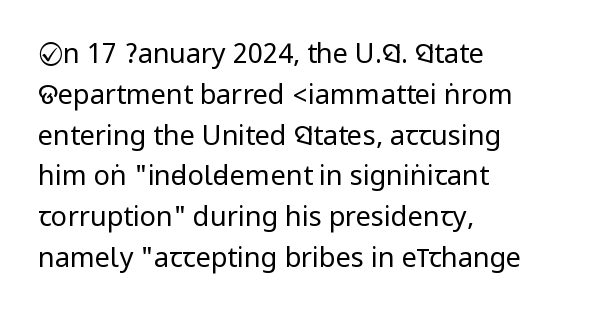
{"italic": "no", "bold": "no", "underline": "no", "align": "left", "line_spacing": "normal", "line_spacing_ratio": 1.51, "letter_spacing": "normal", "letter_spacing_em": 0.0, "glyph_px": 27}
